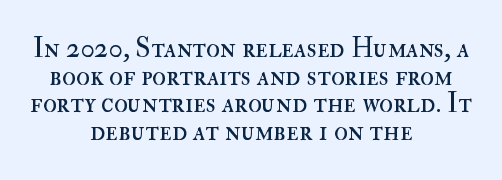
Check under the words: just untouched page. Short note: letters normally spaced. The characters are drawn with everyday or finer stroke widths. Italic: no, the glyphs are upright roman. Looks like regular typesetting: each glyph gets only the width it needs. The lines are packed closely together with very little leading.
